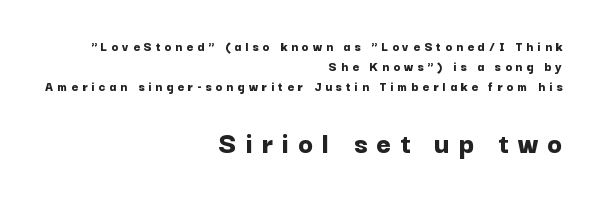
Q: Is the text bold? A: Yes.
Q: Is the text italic (slanted)? A: No, it is upright.
Q: Is the typeface a serif or a sans-serif typeface? A: Sans-serif.
Q: Is the text underlined? A: No.
Q: How is the paragraph aligned? A: Right-aligned.
Q: Is the spacing between letters normal or unusually wide? A: Unusually wide.
Q: Is the spacing between lines tight, normal or loose? A: Normal.
Q: Which block of text is set in a larger size, the first (top) or the second (bottom)? A: The second (bottom) one.
Q: Width (condensed, normal, or wide)? A: Normal.
Q: Stroke contrast? A: Low.
Q: x-height? A: Medium.
Q: Monospaced? A: No.
